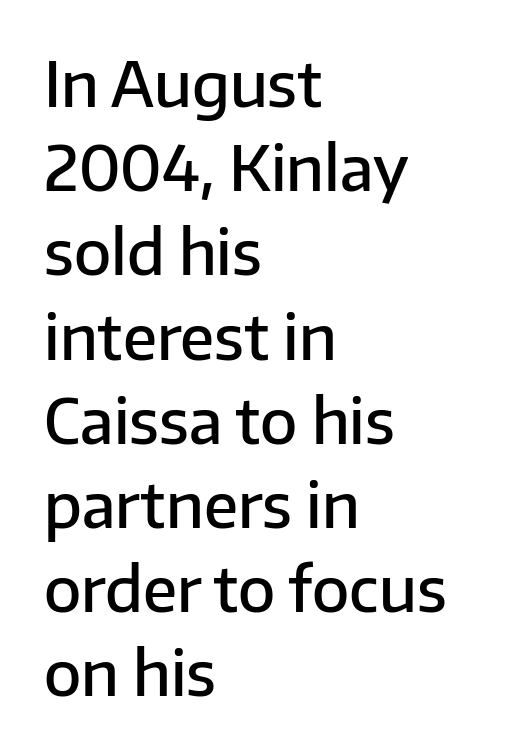
The image shows 61 px semibold sans-serif type, upright; set left-aligned, normal line spacing (1.38x), normal letter spacing, not underlined; low stroke contrast and a medium x-height.
